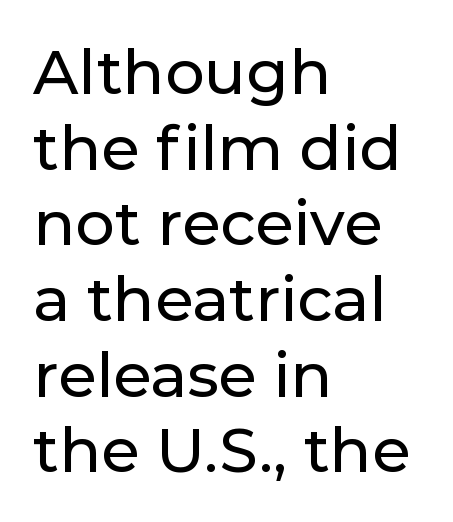
The image shows 62 px sans-serif type, upright; set left-aligned, line spacing 1.22x, normal letter spacing, not underlined; low stroke contrast and a medium x-height.
